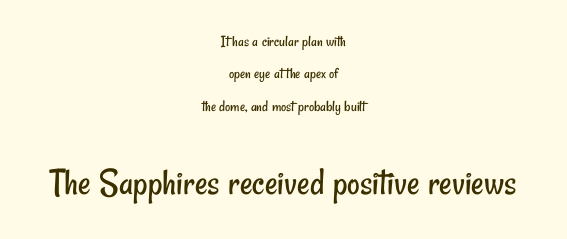
The image shows 39 px regular-weight, condensed sans-serif type; set centered, loose line spacing (2.02x), normal letter spacing, not underlined; the second (bottom) block is 2.44x larger; low stroke contrast and a small x-height.
